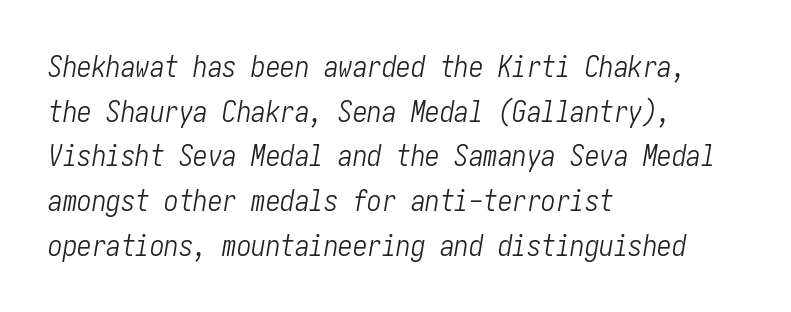
{"italic": "yes", "lean": "right", "slant_degrees": 10, "bold": "no", "weight": "light", "width": "condensed", "stroke_contrast": "low", "x_height": "medium", "underline": "no", "align": "left", "line_spacing": "normal", "line_spacing_ratio": 1.54, "letter_spacing": "normal", "letter_spacing_em": 0.0, "glyph_px": 29}
